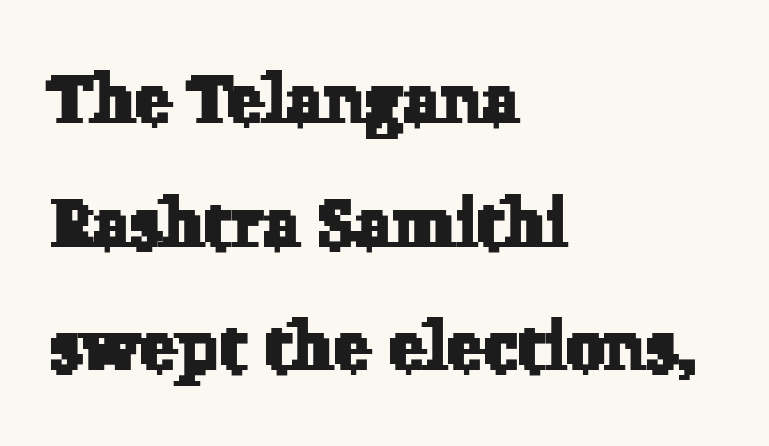
The image shows 69 px serif type; set left-aligned, line spacing 1.79x, normal letter spacing, not underlined; low stroke contrast and a medium x-height.
